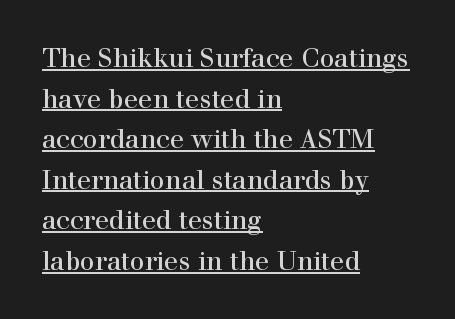
The image shows 26 px text type, upright; set left-aligned, normal line spacing (1.56x), normal letter spacing, underlined.
